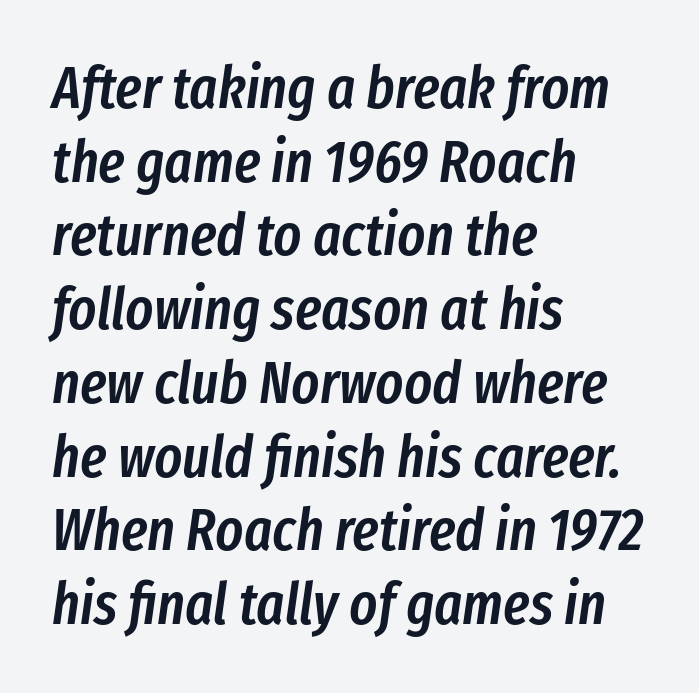
When letters slant like this, we call the style italic. The passage is arranged the way most books set body copy — flush left. Interline gaps are of average width in this sample. The passage shown has conventional tracking throughout. Proportional: the letters do not fall into vertical columns. The baseline area is clear.
